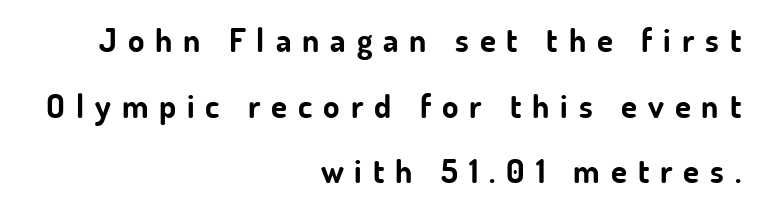
{"serif": "no", "italic": "no", "bold": "yes", "weight": "bold", "width": "normal", "stroke_contrast": "low", "x_height": "small", "monospaced": "no", "underline": "no", "align": "right", "line_spacing": "loose", "line_spacing_ratio": 1.99, "letter_spacing": "wide", "letter_spacing_em": 0.33, "glyph_px": 33}
